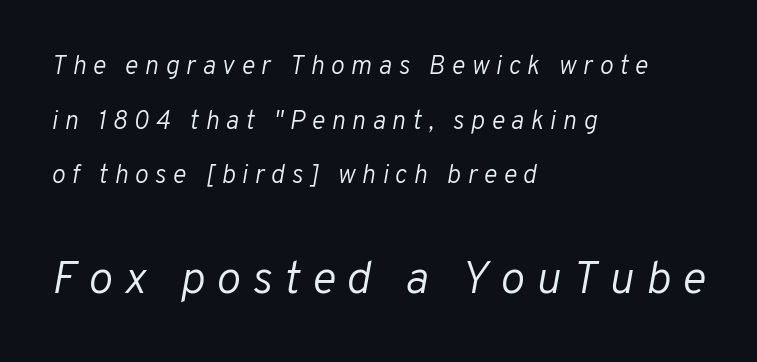
The image shows 46 px light type, italic (leaning right); set left-aligned, loose line spacing (2.1x), unusually wide letter spacing (+0.25 em), not underlined; the second (bottom) block is 1.77x larger; low stroke contrast and a medium x-height.
